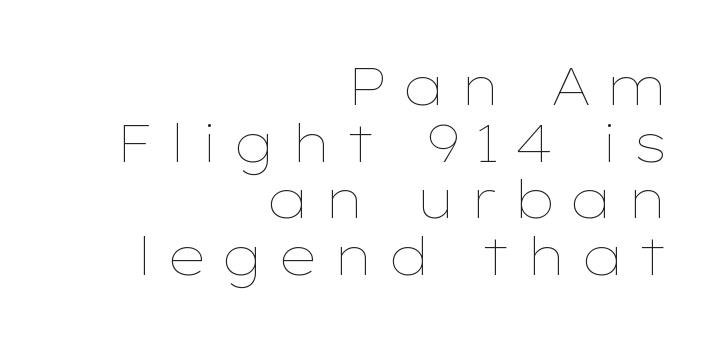
Typeset ragged left — the right edge is the straight one. The axis of the letterforms is exactly vertical. Each word looks stretched out because of the extra space between its letters. These lines are rendered in a variable-pitch font.
